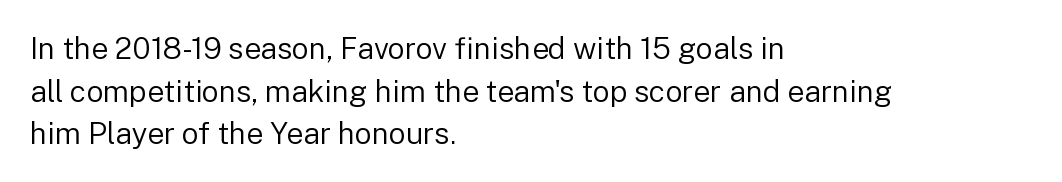
The specimen reads as upright at a glance. Inter-character spacing is left at the font's built-in metrics. The passage shown stacks its lines at a standard gap. The type family on display is of the sans-serif kind.
